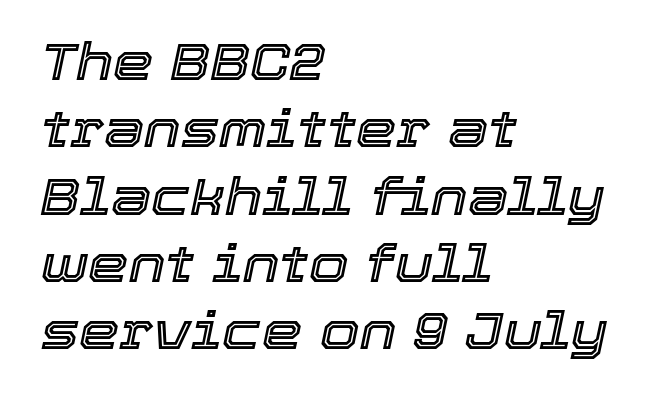
{"italic": "yes", "lean": "right", "slant_degrees": 12, "width": "normal", "x_height": "medium", "monospaced": "no", "underline": "no", "align": "left", "line_spacing": "normal", "line_spacing_ratio": 1.32, "letter_spacing": "normal", "letter_spacing_em": 0.0, "glyph_px": 51}
